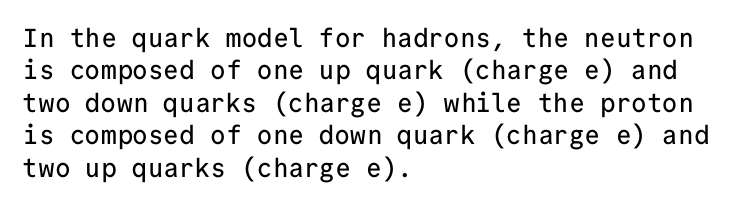
The image shows 26 px text type, upright; set left-aligned, normal line spacing (1.25x), normal letter spacing, not underlined.
